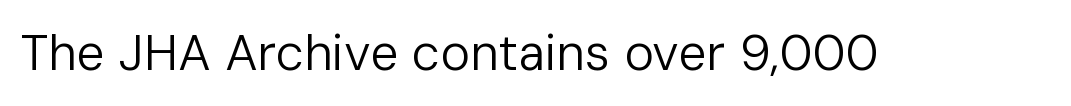
Regarding serifs, this sample does without them. Varying glyph widths throughout — classic text-font behaviour. Vertical stems look standard width or narrower in stroke. This rendering leaves character spacing at its baseline value. This is roman type, the default non-slanted kind.
